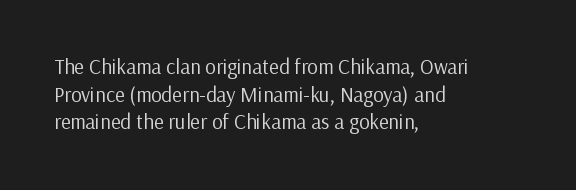
Every stem runs plumb, perpendicular to the baseline. Leftover space on each line is placed entirely after the last word. Check the space under the baseline: it is left empty. This reads as an unemphasized weight, regular at the heaviest. Caption: standard tracking, unaltered.
